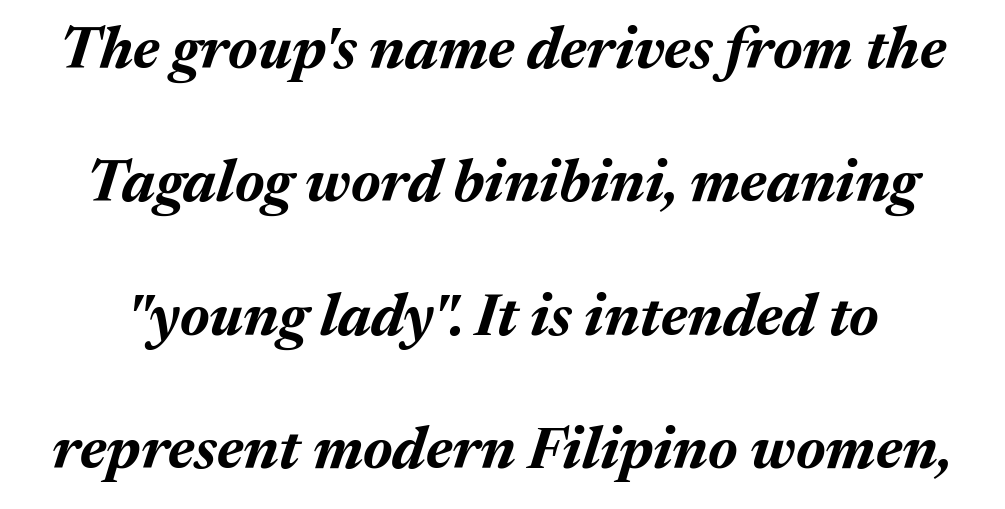
The image shows 59 px bold type, italic (leaning right); set loose line spacing (2.26x), normal letter spacing, not underlined; medium stroke contrast and a medium x-height.
